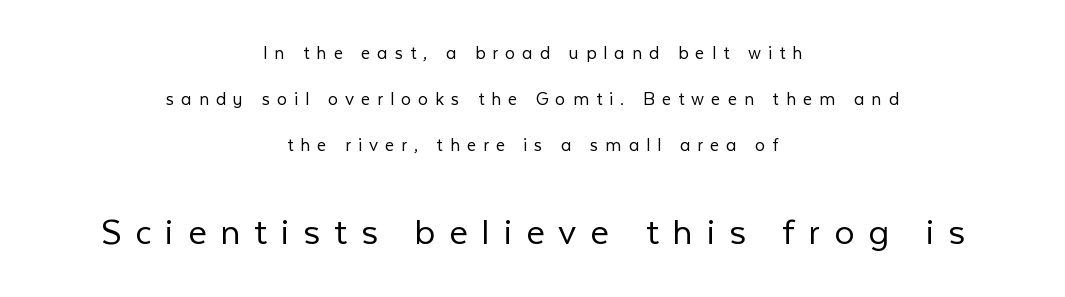
Q: Is the text bold? A: No.
Q: Is the text italic (slanted)? A: No, it is upright.
Q: Is the typeface a serif or a sans-serif typeface? A: Sans-serif.
Q: Is the text underlined? A: No.
Q: How is the paragraph aligned? A: Centered.
Q: Is the spacing between letters normal or unusually wide? A: Unusually wide.
Q: Is the spacing between lines tight, normal or loose? A: Loose.
Q: Which block of text is set in a larger size, the first (top) or the second (bottom)? A: The second (bottom) one.
Q: Width (condensed, normal, or wide)? A: Normal.
Q: Stroke contrast? A: Low.
Q: x-height? A: Medium.
Q: Monospaced? A: No.
